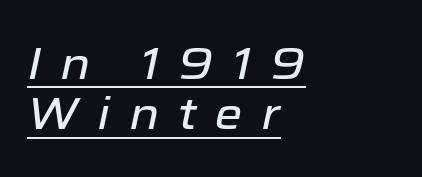
Italic? Definitely — the glyphs are oblique. Caption: multi-line text, flush left, ragged right. These lines have a slow, spaced-out rhythm from letter to letter. These lines huddle together more closely than default settings would place them.
